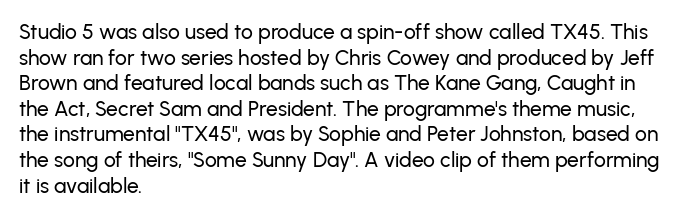
Q: Is the text italic (slanted)? A: No, it is upright.
Q: Is the text underlined? A: No.
Q: How is the paragraph aligned? A: Left-aligned.
Q: Is the spacing between letters normal or unusually wide? A: Normal.
